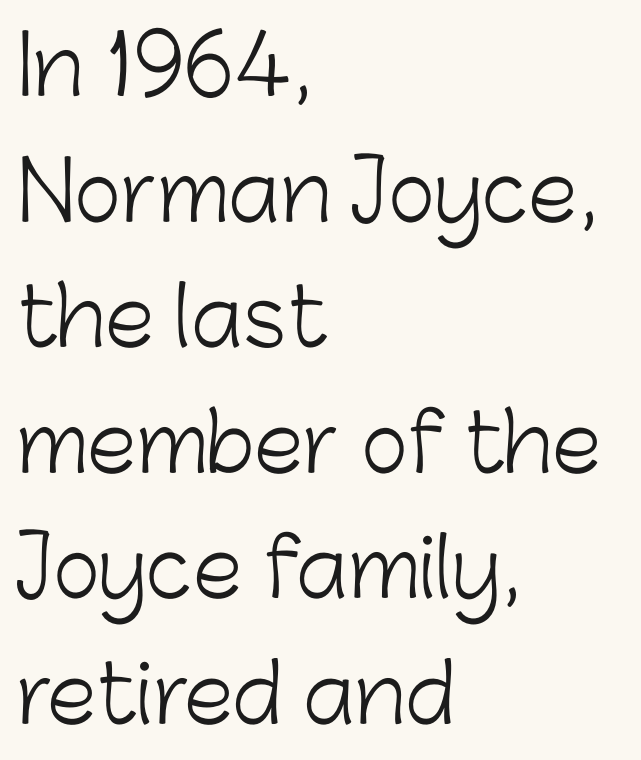
{"serif": "no", "italic": "no", "bold": "no", "weight": "light", "width": "normal", "stroke_contrast": "low", "x_height": "medium", "monospaced": "no", "underline": "no", "align": "left", "line_spacing": "normal", "line_spacing_ratio": 1.57, "letter_spacing": "normal", "letter_spacing_em": 0.0, "glyph_px": 80}
